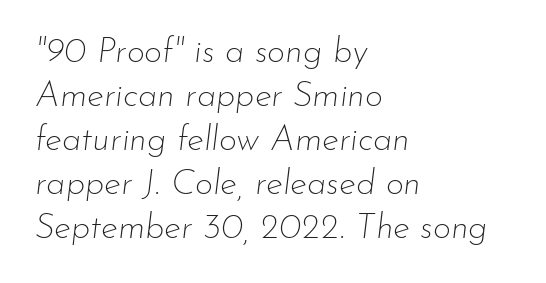
Between one letter and the next there's only the usual sliver of space. Caption: face not bold, strokes unweighted. The typography opts for an oblique posture over an upright one. The string is rendered with underlining switched off. The rag falls on the right side of this text block.
